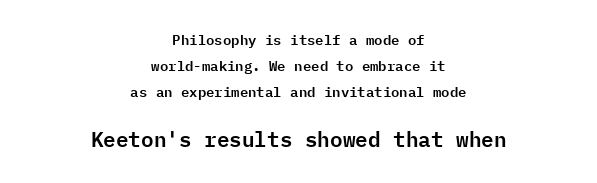
Q: Is the text italic (slanted)? A: No, it is upright.
Q: Is the text underlined? A: No.
Q: How is the paragraph aligned? A: Centered.
Q: Is the spacing between letters normal or unusually wide? A: Normal.
Q: Which block of text is set in a larger size, the first (top) or the second (bottom)? A: The second (bottom) one.
